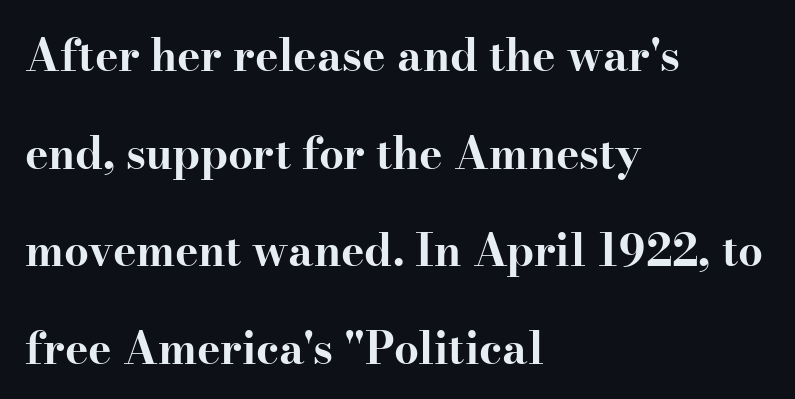
The image shows 44 px bold, wide serif type, upright; set left-aligned, loose line spacing (2.22x), normal letter spacing, not underlined; high stroke contrast and a small x-height.
